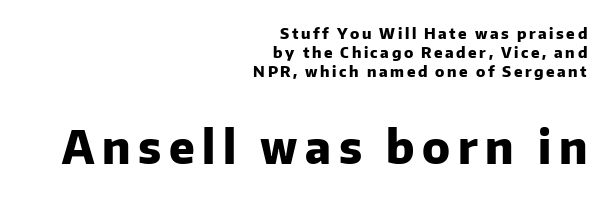
The image shows 45 px heavy sans-serif type, upright; set right-aligned, normal line spacing (1.28x), not underlined; the second (bottom) block is 3.0x larger; low stroke contrast and a medium x-height.
